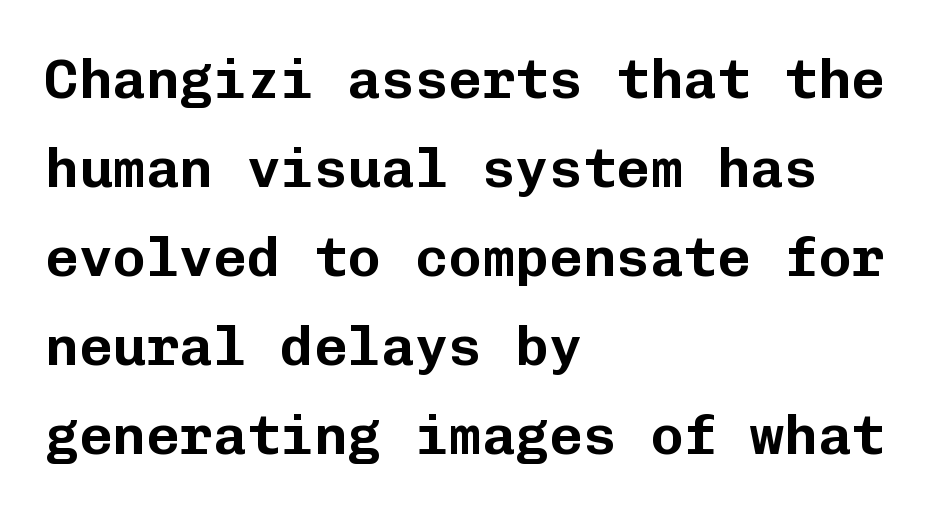
Layout note: lines flush left. Fixed-width glyphs throughout — classic coding-font behaviour. Each word holds together tightly as a unit, with standard inter-letter gaps. Nope, no serifs anywhere on these letters. The space beneath each line is pristine and unruled.
